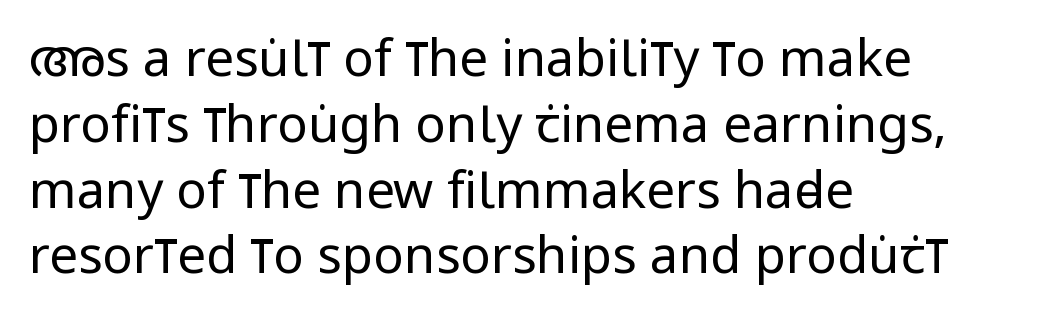
Q: Is the text bold? A: No.
Q: Is the text italic (slanted)? A: No, it is upright.
Q: Is the typeface a serif or a sans-serif typeface? A: Sans-serif.
Q: Is the text underlined? A: No.
Q: How is the paragraph aligned? A: Left-aligned.
Q: Is the spacing between letters normal or unusually wide? A: Normal.
Q: Is the spacing between lines tight, normal or loose? A: Normal.
Q: Width (condensed, normal, or wide)? A: Condensed.
Q: Stroke contrast? A: Low.
Q: x-height? A: Large.
Q: Monospaced? A: No.
